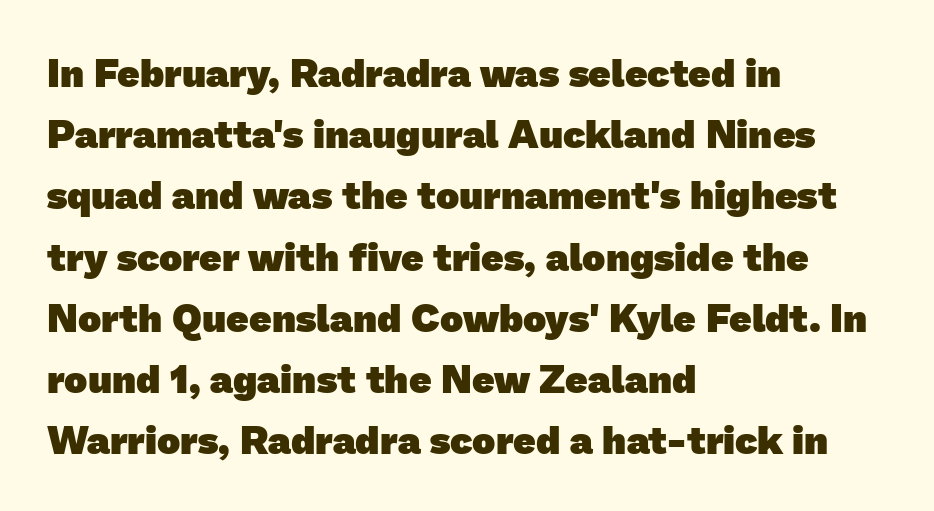
Q: Is the text bold? A: Yes.
Q: Is the typeface a serif or a sans-serif typeface? A: Sans-serif.
Q: Is the text underlined? A: No.
Q: How is the paragraph aligned? A: Left-aligned.
Q: Is the spacing between letters normal or unusually wide? A: Normal.
Q: Is the spacing between lines tight, normal or loose? A: Normal.
Q: Width (condensed, normal, or wide)? A: Normal.
Q: Stroke contrast? A: Low.
Q: x-height? A: Medium.
Q: Monospaced? A: No.
